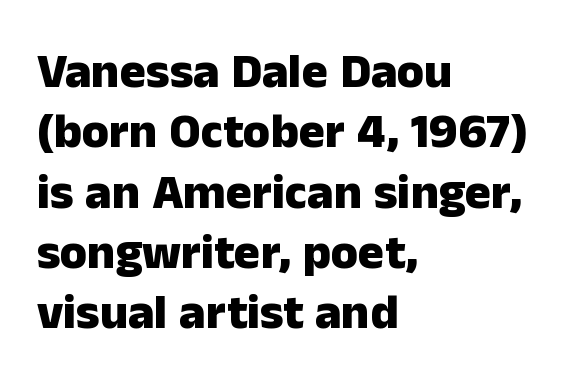
The image shows 49 px heavy sans-serif type, upright; set left-aligned, line spacing 1.23x, normal letter spacing, not underlined; low stroke contrast and a medium x-height.
